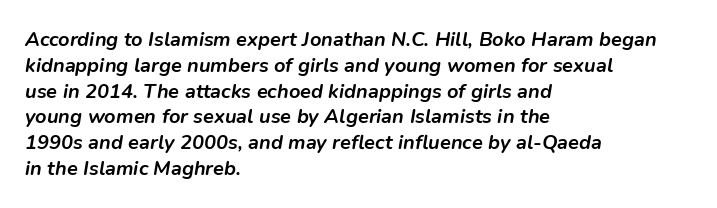
{"italic": "yes", "lean": "right", "slant_degrees": 9, "bold": "yes", "underline": "no", "align": "left", "line_spacing": "normal", "line_spacing_ratio": 1.29, "letter_spacing": "normal", "letter_spacing_em": 0.0, "glyph_px": 20}
